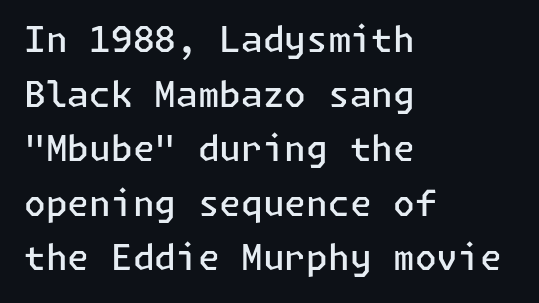
{"serif": "no", "italic": "no", "bold": "semi", "weight": "semibold", "width": "normal", "stroke_contrast": "low", "x_height": "medium", "underline": "no", "align": "left", "line_spacing": "normal", "line_spacing_ratio": 1.56, "letter_spacing": "normal", "letter_spacing_em": 0.0, "glyph_px": 35}
